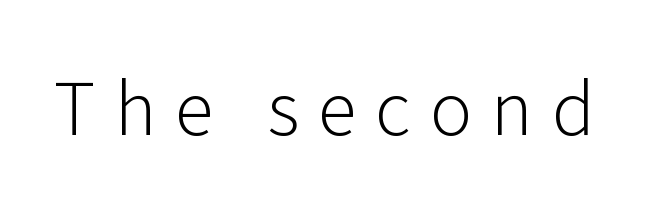
{"serif": "no", "italic": "no", "bold": "no", "weight": "light", "width": "normal", "stroke_contrast": "low", "x_height": "medium", "monospaced": "no", "underline": "no", "letter_spacing": "wide", "letter_spacing_em": 0.24, "glyph_px": 79}
